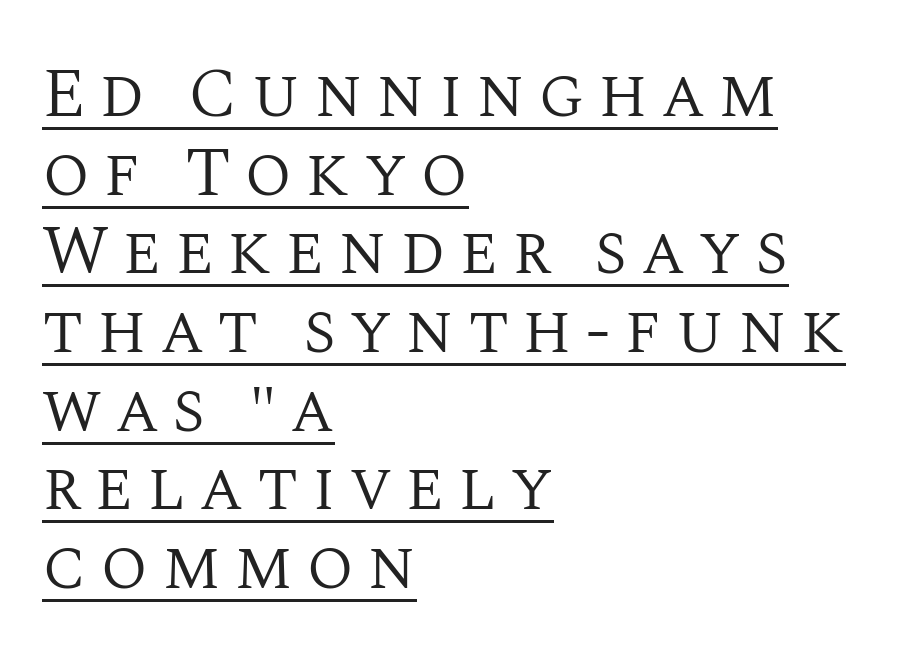
Is this a fixed-width face? No — the glyphs have proportional, varying widths. Students, observe: this is what under-led, compact text looks like. Each line starts at the same left margin while the right side varies. Stroke terminals: seriffed. Weight: not bold — regular or lighter.
